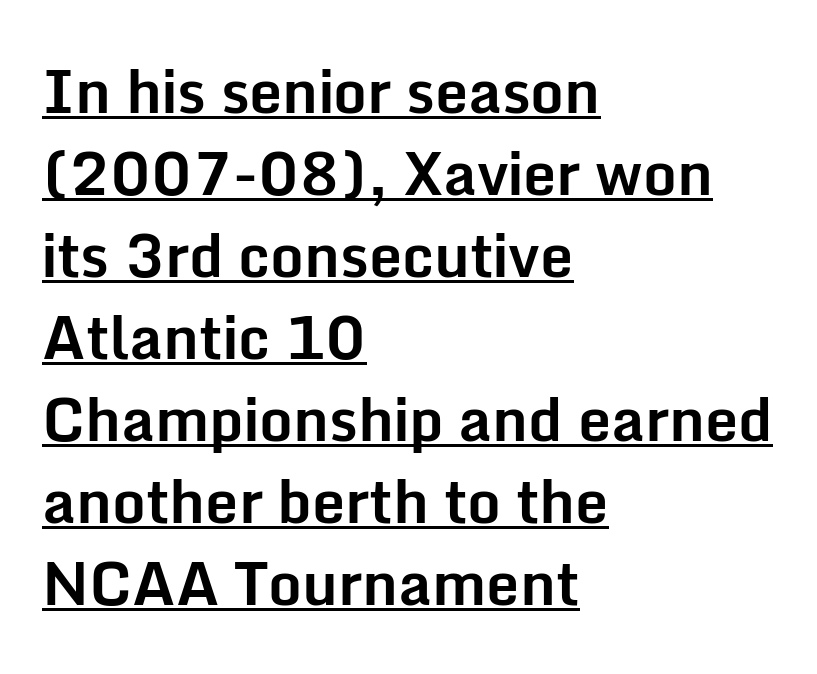
Q: Is the text bold? A: Yes.
Q: Is the text italic (slanted)? A: No, it is upright.
Q: Is the typeface a serif or a sans-serif typeface? A: Sans-serif.
Q: Is the text underlined? A: Yes.
Q: How is the paragraph aligned? A: Left-aligned.
Q: Is the spacing between letters normal or unusually wide? A: Normal.
Q: Is the spacing between lines tight, normal or loose? A: Normal.
Q: Width (condensed, normal, or wide)? A: Normal.
Q: Stroke contrast? A: Low.
Q: x-height? A: Medium.
Q: Monospaced? A: No.
